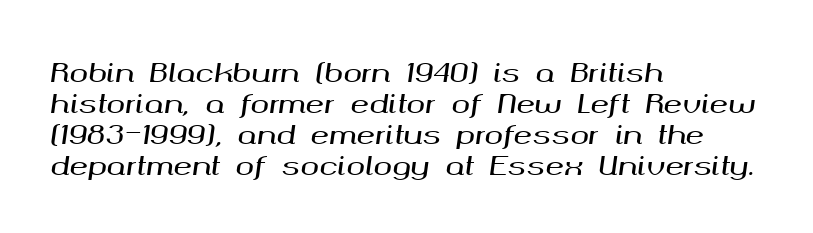
Left-aligned paragraph, ragged on the right. When letters slant like this, we call the style italic. The tracking reads as untouched default to a designer's eye. Rule under the text: the space is simply empty.
